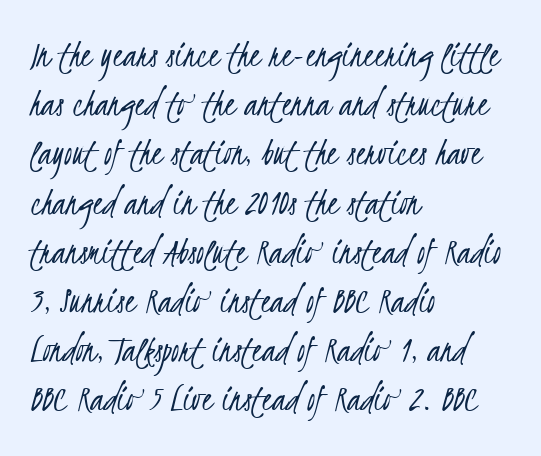
{"serif": "no", "bold": "no", "weight": "light", "width": "condensed", "stroke_contrast": "low", "x_height": "small", "monospaced": "no", "underline": "no", "align": "left", "line_spacing_ratio": 1.23, "letter_spacing": "normal", "letter_spacing_em": 0.0, "glyph_px": 40}
